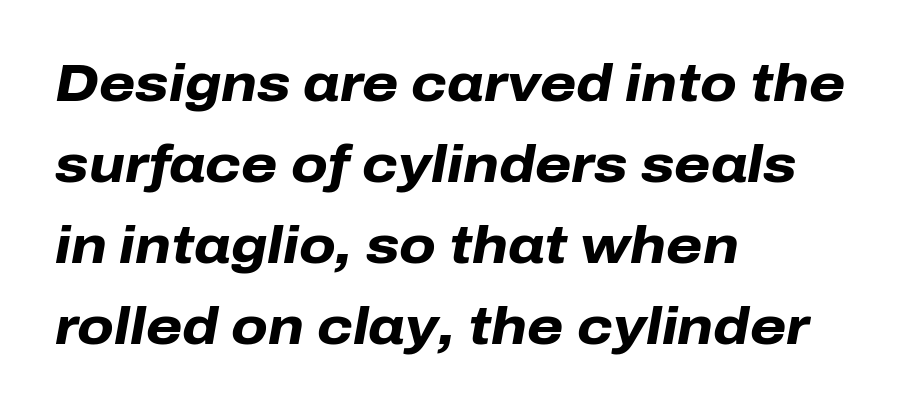
Q: Is the text bold? A: Yes.
Q: Is the text italic (slanted)? A: Yes, it leans right by about 10 degrees.
Q: Is the text underlined? A: No.
Q: How is the paragraph aligned? A: Left-aligned.
Q: Is the spacing between letters normal or unusually wide? A: Normal.
Q: Is the spacing between lines tight, normal or loose? A: Normal.
Q: Width (condensed, normal, or wide)? A: Normal.
Q: Stroke contrast? A: Low.
Q: x-height? A: Medium.
Q: Monospaced? A: No.
